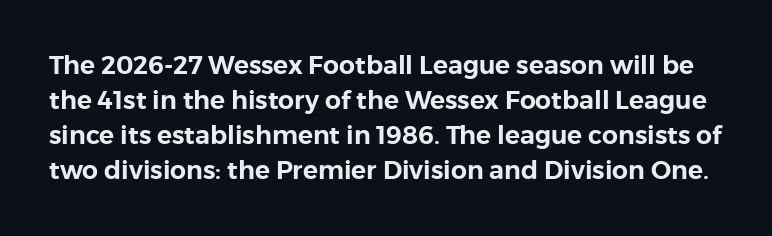
Q: Is the text italic (slanted)? A: No, it is upright.
Q: Is the text underlined? A: No.
Q: Is the spacing between letters normal or unusually wide? A: Normal.
Q: Is the spacing between lines tight, normal or loose? A: Normal.
